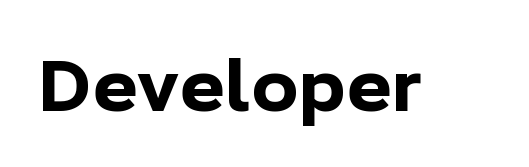
Q: Is the text bold? A: Yes.
Q: Is the text italic (slanted)? A: No, it is upright.
Q: Is the typeface a serif or a sans-serif typeface? A: Sans-serif.
Q: Is the text underlined? A: No.
Q: Is the spacing between letters normal or unusually wide? A: Normal.
Q: Width (condensed, normal, or wide)? A: Normal.
Q: Stroke contrast? A: Low.
Q: x-height? A: Medium.
Q: Monospaced? A: No.
